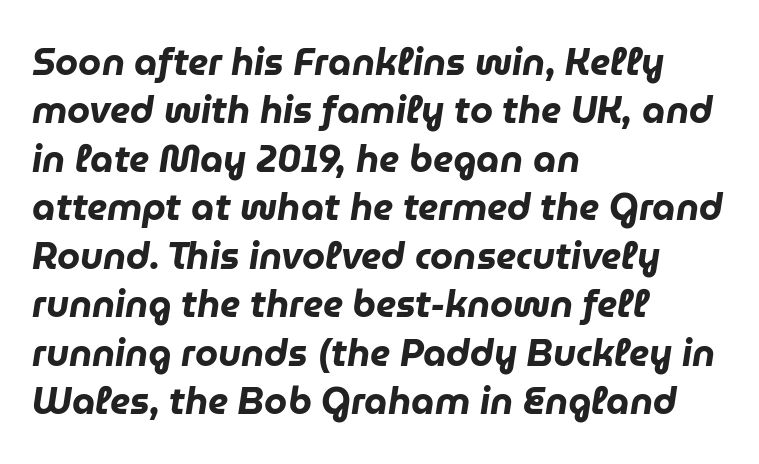
{"italic": "yes", "lean": "right", "slant_degrees": 9, "bold": "yes", "weight": "heavy", "width": "normal", "stroke_contrast": "low", "x_height": "medium", "monospaced": "no", "underline": "no", "align": "left", "line_spacing": "normal", "line_spacing_ratio": 1.31, "letter_spacing": "normal", "letter_spacing_em": 0.0, "glyph_px": 37}
